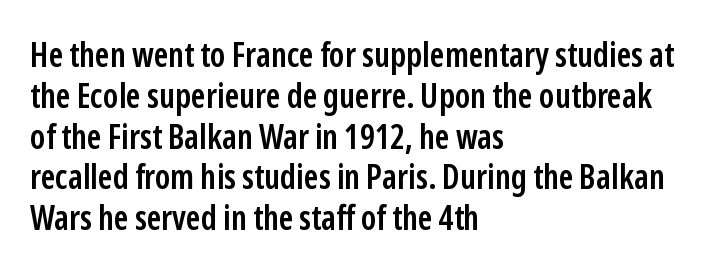
Q: Is the text bold? A: Semi-bold.
Q: Is the text italic (slanted)? A: No, it is upright.
Q: Is the typeface a serif or a sans-serif typeface? A: Sans-serif.
Q: Is the text underlined? A: No.
Q: How is the paragraph aligned? A: Left-aligned.
Q: Is the spacing between letters normal or unusually wide? A: Normal.
Q: Width (condensed, normal, or wide)? A: Condensed.
Q: Stroke contrast? A: Low.
Q: x-height? A: Medium.
Q: Monospaced? A: No.
